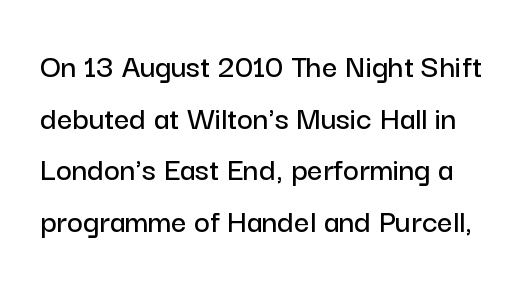
{"serif": "no", "italic": "no", "width": "normal", "stroke_contrast": "low", "x_height": "medium", "monospaced": "no", "underline": "no", "line_spacing": "normal", "line_spacing_ratio": 1.52, "letter_spacing": "normal", "letter_spacing_em": 0.0, "glyph_px": 34}
